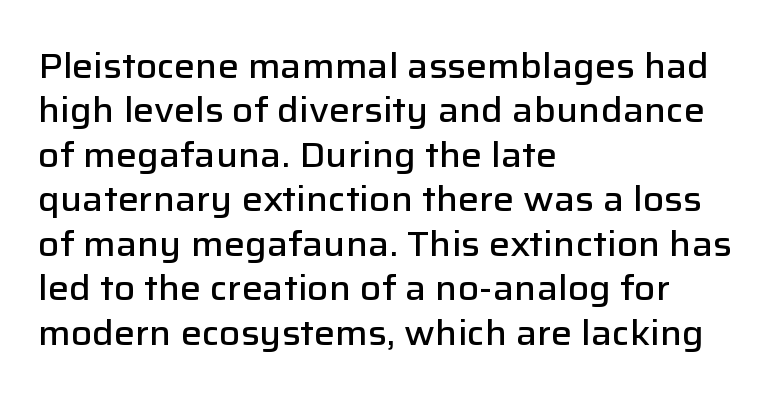
In CSS terms this would be text-align: left. The passage shown is semibold, sitting just below true bold. The typeface chosen for these lines omits serifs. Glance below the letters and you will spot only blank space.
